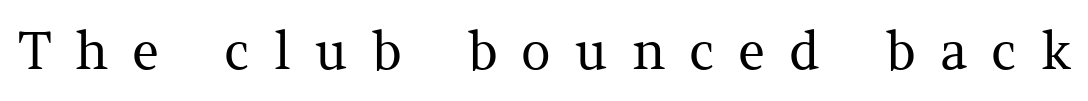
These lines were composed using upright roman letters. Between one letter and the next there's a generous, obvious gap. Think standard paragraph weight, or any step lighter than that. Each row of text sits above clean, open space. A typesetter would call this proportional, since set widths differ per character. The glyphs in this specimen are seriffed.
